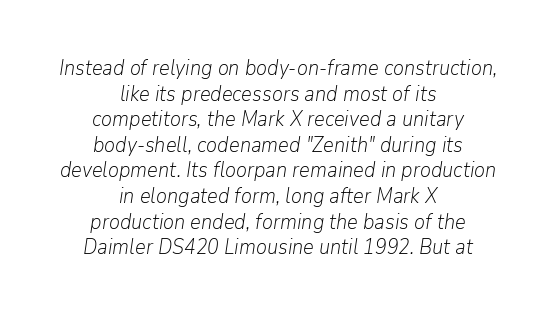
Q: Is the text bold? A: No.
Q: Is the text italic (slanted)? A: Yes, it leans right by about 9 degrees.
Q: Is the text underlined? A: No.
Q: How is the paragraph aligned? A: Centered.
Q: Is the spacing between letters normal or unusually wide? A: Normal.
